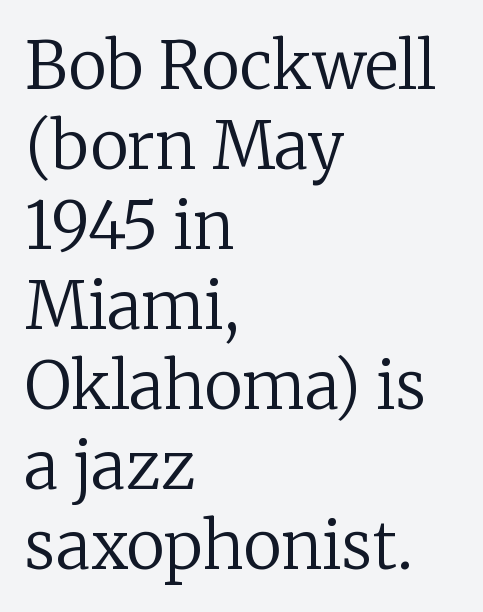
The image shows 65 px regular-weight serif type, upright; set left-aligned, line spacing 1.23x, normal letter spacing, not underlined; low stroke contrast and a medium x-height.
